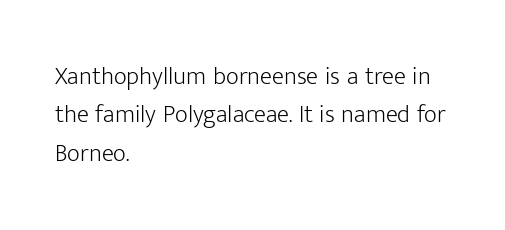
This sample uses an upright cut, with every glyph sitting square on the baseline. The string is rendered with underlining switched off. Tracking value appears to be zero — textbook default spacing. The lines in this sample share a left origin and differ only in where they stop. Vertical spacing — default.
